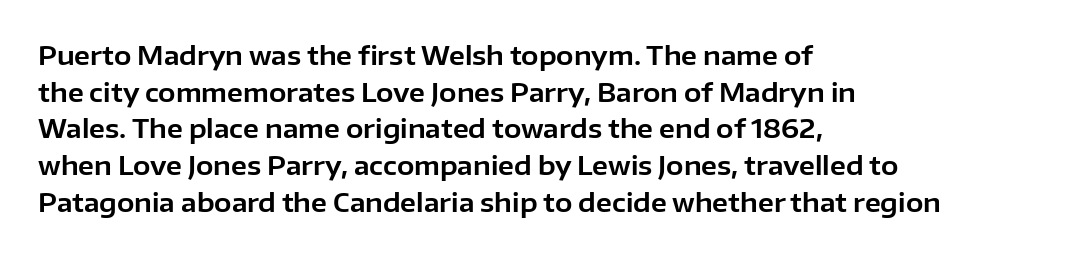
The image shows 26 px text type, upright; set left-aligned, normal line spacing (1.41x), normal letter spacing, not underlined.
